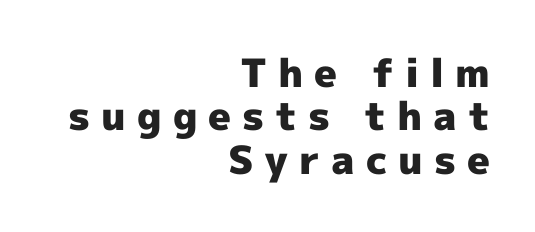
The image shows 39 px heavy sans-serif type, upright; set right-aligned, tight line spacing (1.11x), unusually wide letter spacing (+0.28 em), not underlined; a medium x-height.
